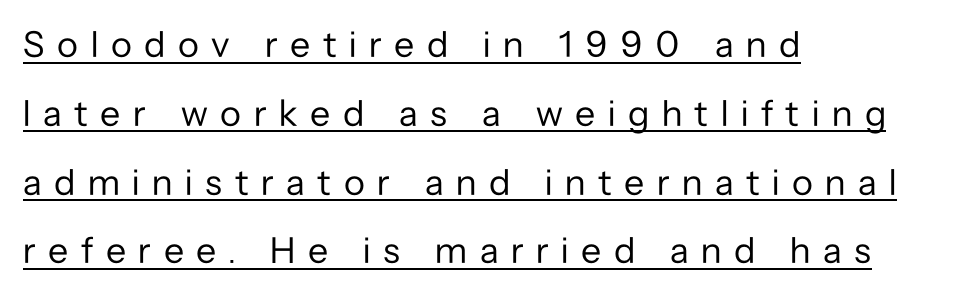
Q: Is the text bold? A: No.
Q: Is the text italic (slanted)? A: No, it is upright.
Q: Is the typeface a serif or a sans-serif typeface? A: Sans-serif.
Q: Is the text underlined? A: Yes.
Q: How is the paragraph aligned? A: Left-aligned.
Q: Is the spacing between letters normal or unusually wide? A: Unusually wide.
Q: Width (condensed, normal, or wide)? A: Normal.
Q: Stroke contrast? A: Low.
Q: x-height? A: Medium.
Q: Monospaced? A: No.
